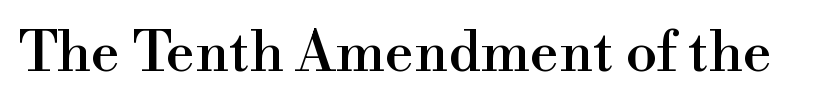
The image shows 57 px serif type, upright; set normal letter spacing, not underlined; high stroke contrast and a small x-height.
